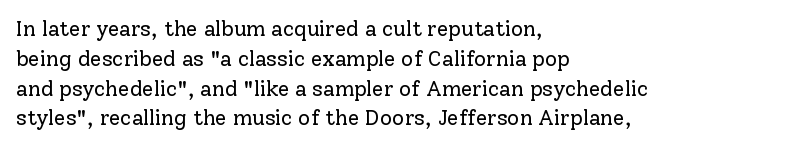
The image shows 21 px text type, upright; set left-aligned, normal line spacing (1.42x), normal letter spacing, not underlined.
